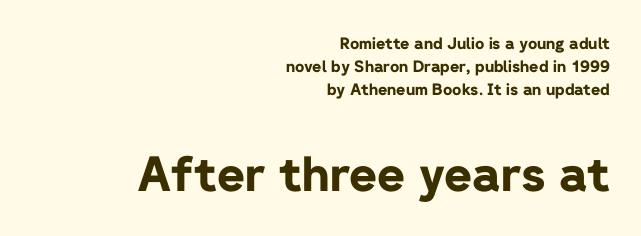
The image shows 48 px bold sans-serif type, upright; set right-aligned, normal line spacing (1.45x), normal letter spacing, not underlined; the second (bottom) block is 3.0x larger; low stroke contrast and a medium x-height.
